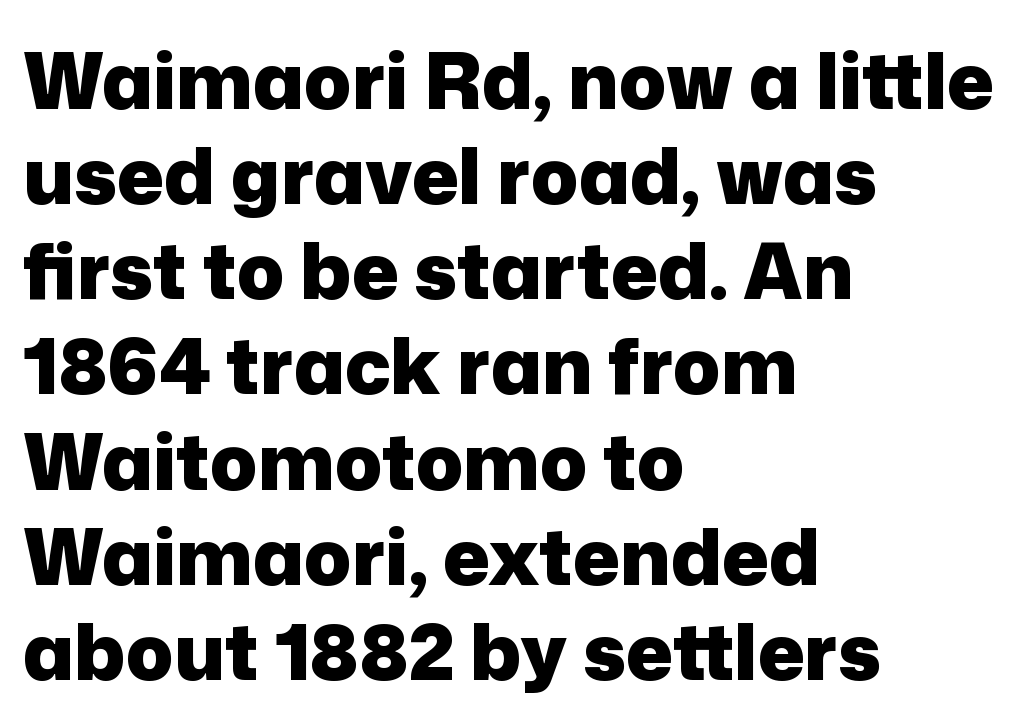
Caption: bold face, heavy strokes. These lines are rendered in a variable-pitch font. Nope, not italic — everything's standing straight. One-word summary of the alignment: left. Between one letter and the next there's only the usual sliver of space. Type style note: lacks serifs.
